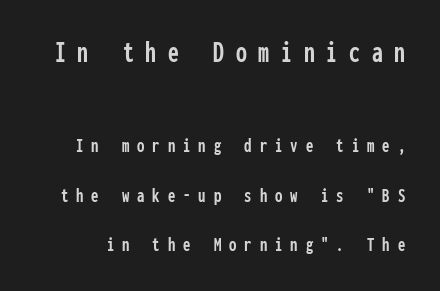
The image shows 31 px condensed sans-serif type, upright, monospaced; set loose line spacing (2.36x), unusually wide letter spacing (+0.38 em), not underlined; the first (top) block is 1.48x larger; low stroke contrast and a medium x-height.
